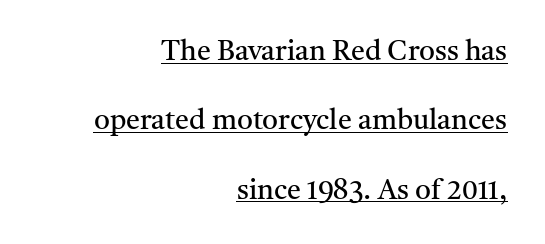
Q: Is the text bold? A: No.
Q: Is the text italic (slanted)? A: No, it is upright.
Q: Is the typeface a serif or a sans-serif typeface? A: Serif.
Q: Is the text underlined? A: Yes.
Q: How is the paragraph aligned? A: Right-aligned.
Q: Is the spacing between letters normal or unusually wide? A: Normal.
Q: Is the spacing between lines tight, normal or loose? A: Loose.
Q: Width (condensed, normal, or wide)? A: Normal.
Q: Stroke contrast? A: Medium.
Q: x-height? A: Medium.
Q: Monospaced? A: No.
